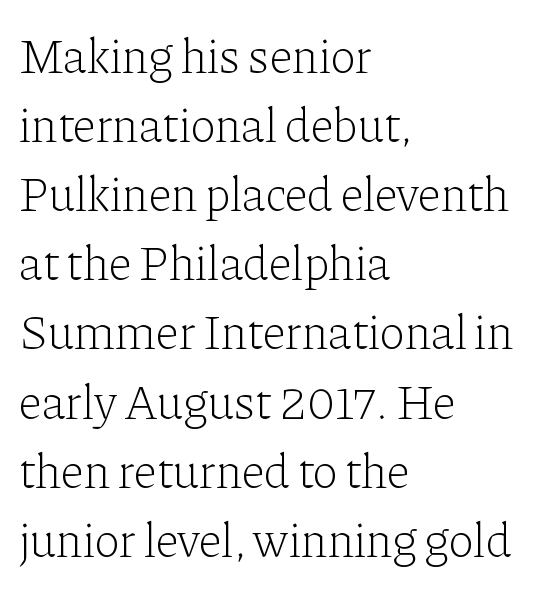
Note: serifs present on the glyphs. All the whitespace from short lines collects on the right. Does the lettering tilt? It doesn't — this is upright. Stems and bowls with no extra thickness — not bold.
